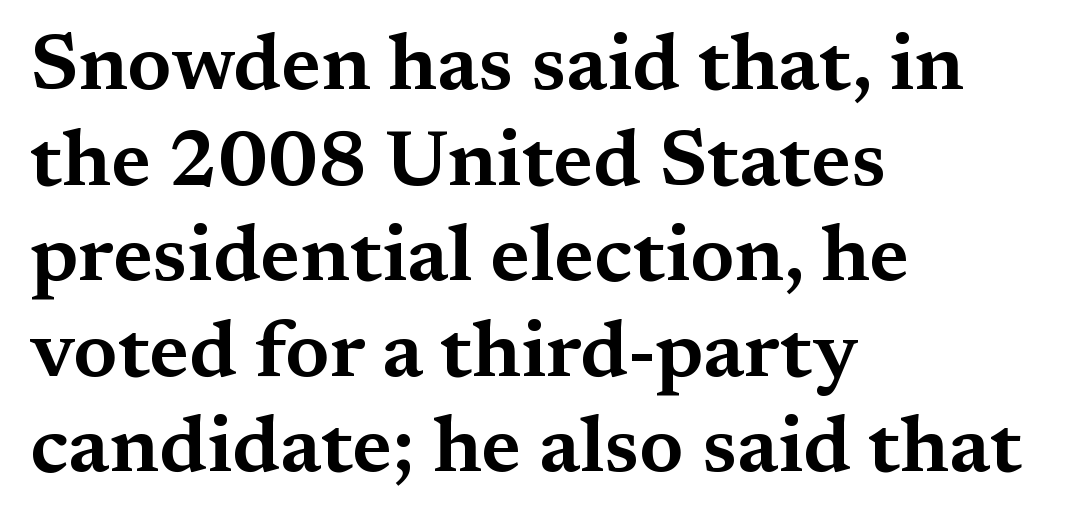
Q: Is the text italic (slanted)? A: No, it is upright.
Q: Is the typeface a serif or a sans-serif typeface? A: Serif.
Q: Is the text underlined? A: No.
Q: How is the paragraph aligned? A: Left-aligned.
Q: Is the spacing between letters normal or unusually wide? A: Normal.
Q: Width (condensed, normal, or wide)? A: Wide.
Q: Stroke contrast? A: Medium.
Q: x-height? A: Medium.
Q: Monospaced? A: No.
